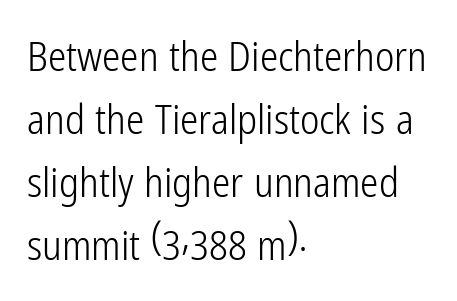
Q: Is the text bold? A: No.
Q: Is the text italic (slanted)? A: No, it is upright.
Q: Is the typeface a serif or a sans-serif typeface? A: Sans-serif.
Q: Is the text underlined? A: No.
Q: How is the paragraph aligned? A: Left-aligned.
Q: Is the spacing between letters normal or unusually wide? A: Normal.
Q: Is the spacing between lines tight, normal or loose? A: Normal.
Q: Width (condensed, normal, or wide)? A: Condensed.
Q: Stroke contrast? A: Low.
Q: x-height? A: Medium.
Q: Monospaced? A: No.
